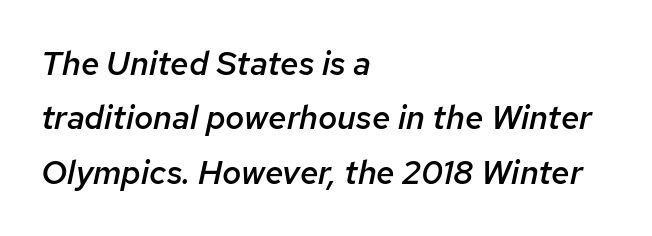
{"italic": "yes", "lean": "right", "slant_degrees": 12, "bold": "semi", "weight": "semibold", "width": "normal", "stroke_contrast": "low", "x_height": "medium", "monospaced": "no", "underline": "no", "align": "left", "line_spacing": "normal", "line_spacing_ratio": 1.65, "letter_spacing": "normal", "letter_spacing_em": 0.0, "glyph_px": 33}
